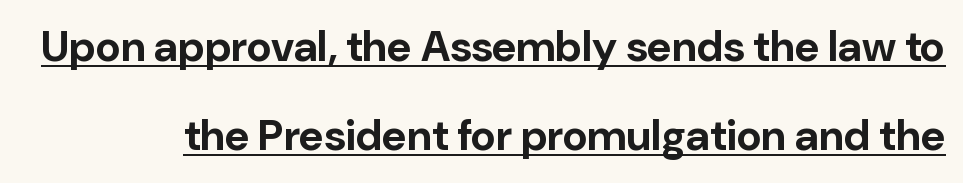
Note the varied advance widths — an 'i' is clearly narrower than an 'm'. Here the glyphs are tracked normally, forming tight word shapes. Stroke terminals: plain, sans-serif. Descenders here cross a horizontal rule under the line.
